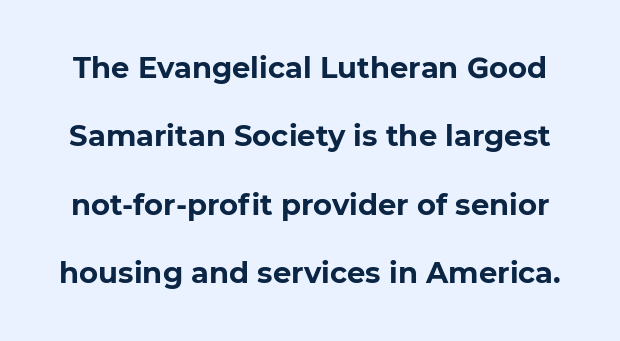
{"serif": "no", "bold": "yes", "weight": "bold", "width": "normal", "stroke_contrast": "low", "x_height": "medium", "monospaced": "no", "underline": "no", "line_spacing": "loose", "line_spacing_ratio": 2.36, "letter_spacing": "normal", "letter_spacing_em": 0.0, "glyph_px": 29}
